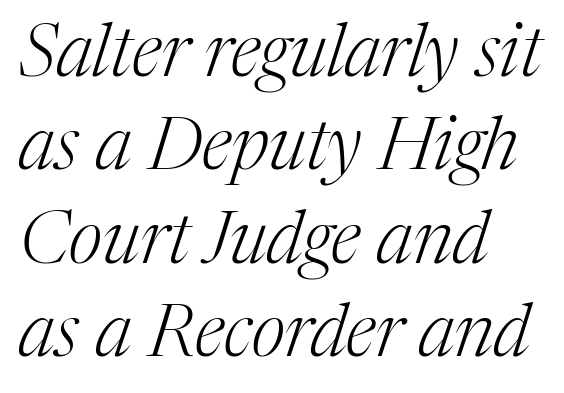
Notice how the stems are inclined rather than vertical — that's the hallmark of italics. Yep, those are serifs on the letters. The compositor pushed each line to the left boundary. Notice how descenders clear the ascenders below comfortably — that's standard leading. The foot of each line stays bare and open. The font is comparable to plain body text, perhaps lighter.
